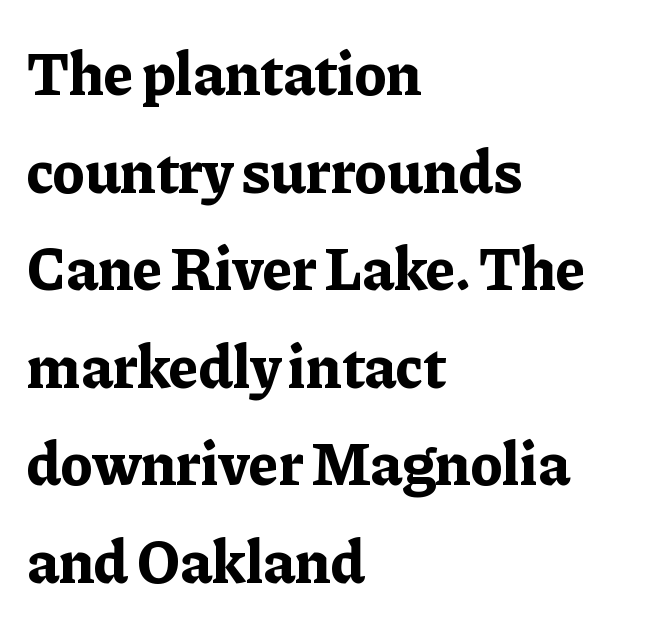
Do the letters lean? They stand straight. Honestly, the row spacing looks completely unremarkable. The tracking reads as untouched default to a designer's eye. A full-strength bold gives these letters their thick strokes. The string is rendered with underlining switched off.
